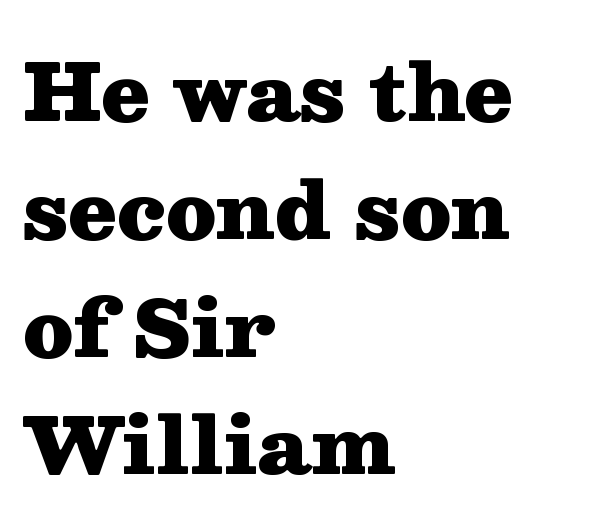
The image shows 78 px heavy, wide serif type, upright; set left-aligned, normal line spacing (1.51x), normal letter spacing, not underlined; medium stroke contrast and a medium x-height.
